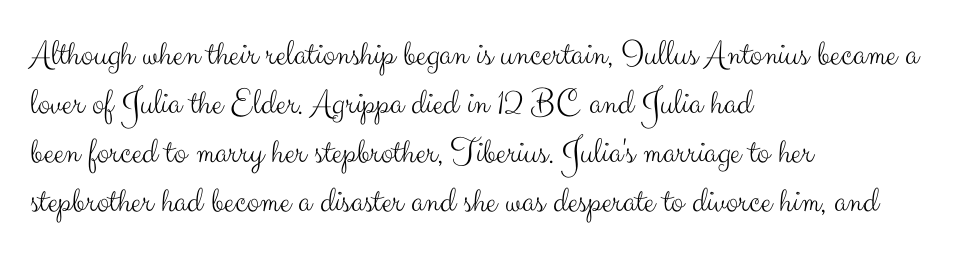
The image shows 37 px light sans-serif type; set left-aligned, normal line spacing (1.32x), normal letter spacing, not underlined; medium stroke contrast and a small x-height.
